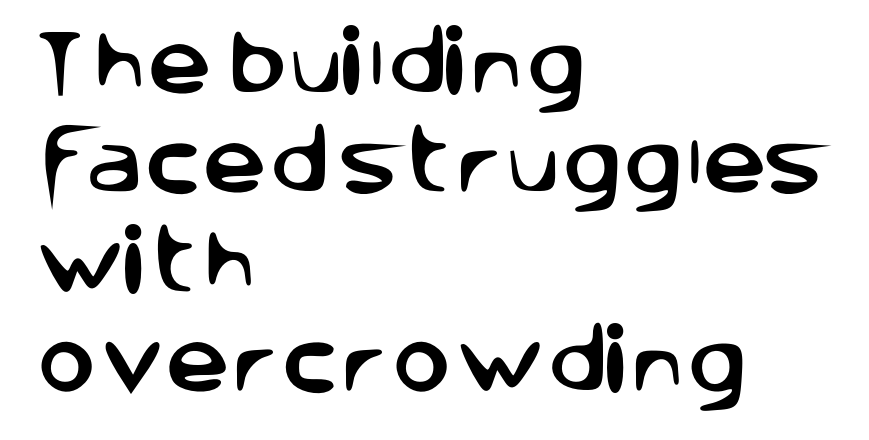
The image shows 72 px sans-serif type, upright; set left-aligned, normal line spacing (1.38x), normal letter spacing, not underlined; low stroke contrast and a large x-height.
